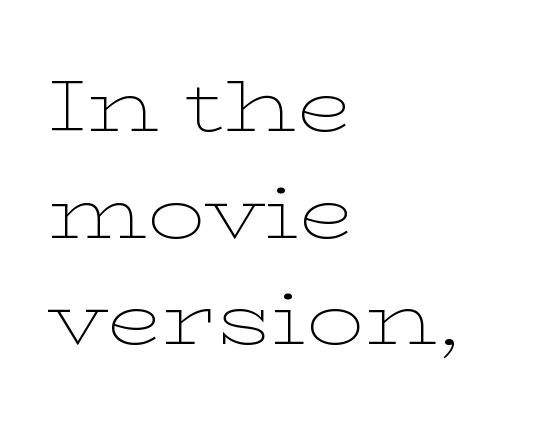
Q: Is the text bold? A: No.
Q: Is the text italic (slanted)? A: No, it is upright.
Q: Is the typeface a serif or a sans-serif typeface? A: Serif.
Q: Is the text underlined? A: No.
Q: How is the paragraph aligned? A: Left-aligned.
Q: Is the spacing between letters normal or unusually wide? A: Normal.
Q: Is the spacing between lines tight, normal or loose? A: Normal.
Q: Width (condensed, normal, or wide)? A: Wide.
Q: Stroke contrast? A: Low.
Q: x-height? A: Medium.
Q: Monospaced? A: No.
